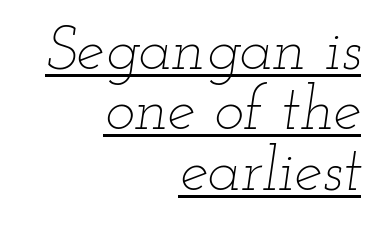
In designer terms, the underline attribute is active on this setting. Glyph-to-glyph distance matches everyday printed text. If you drew a line through each stem, it would be angled. Vertical stems look standard width or narrower in stroke.
